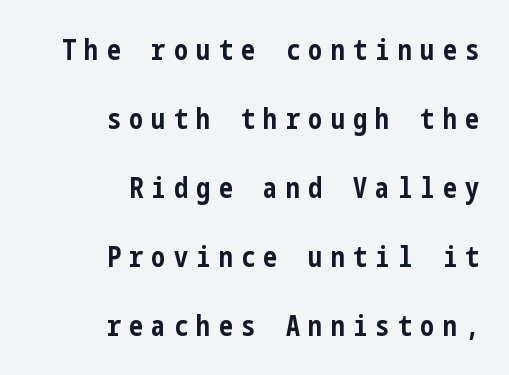
{"serif": "no", "italic": "no", "bold": "yes", "weight": "bold", "width": "condensed", "stroke_contrast": "low", "x_height": "medium", "underline": "no", "align": "right", "line_spacing": "loose", "line_spacing_ratio": 2.46, "letter_spacing": "wide", "letter_spacing_em": 0.3, "glyph_px": 28}
